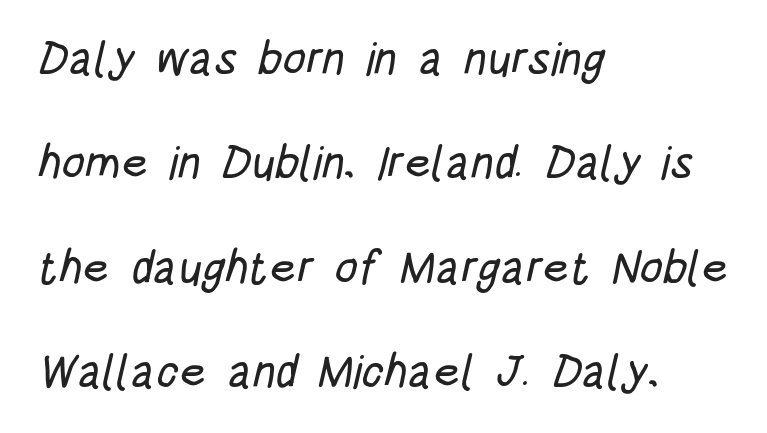
Q: Is the typeface a serif or a sans-serif typeface? A: Sans-serif.
Q: Is the text underlined? A: No.
Q: How is the paragraph aligned? A: Left-aligned.
Q: Is the spacing between letters normal or unusually wide? A: Normal.
Q: Is the spacing between lines tight, normal or loose? A: Loose.
Q: Width (condensed, normal, or wide)? A: Condensed.
Q: Stroke contrast? A: Low.
Q: x-height? A: Large.
Q: Monospaced? A: No.
